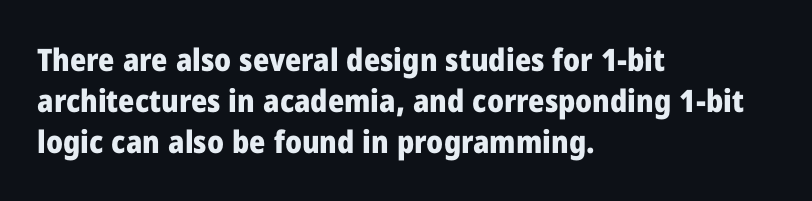
Heft: maximum for text — a bold. The letters stand upright; this is a roman face. Does extra space separate the letters? No, they use regular spacing. In terms of leading, this rendering sits right in the middle. Descenders hang freely into open space. Horizontal alignment here is leftward, the default for most running prose.
